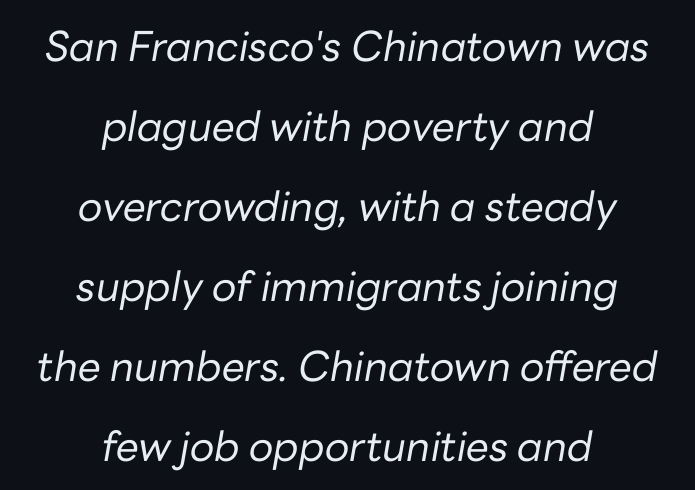
Does the leading feel generous? Absolutely, it's lavish. Notice how the passage keeps no hard edge, just a central spine. The space beneath each line is pristine and unruled. Style check: oblique. The letters look calm and open, with moderate or lighter stems.
